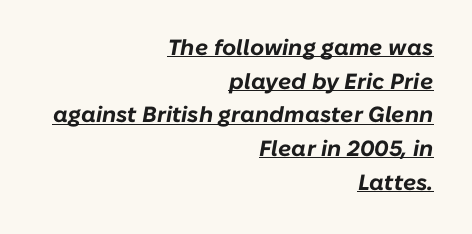
Q: Is the text bold? A: Yes.
Q: Is the text italic (slanted)? A: Yes, it leans right by about 10 degrees.
Q: Is the text underlined? A: Yes.
Q: How is the paragraph aligned? A: Right-aligned.
Q: Is the spacing between letters normal or unusually wide? A: Normal.
Q: Is the spacing between lines tight, normal or loose? A: Normal.
